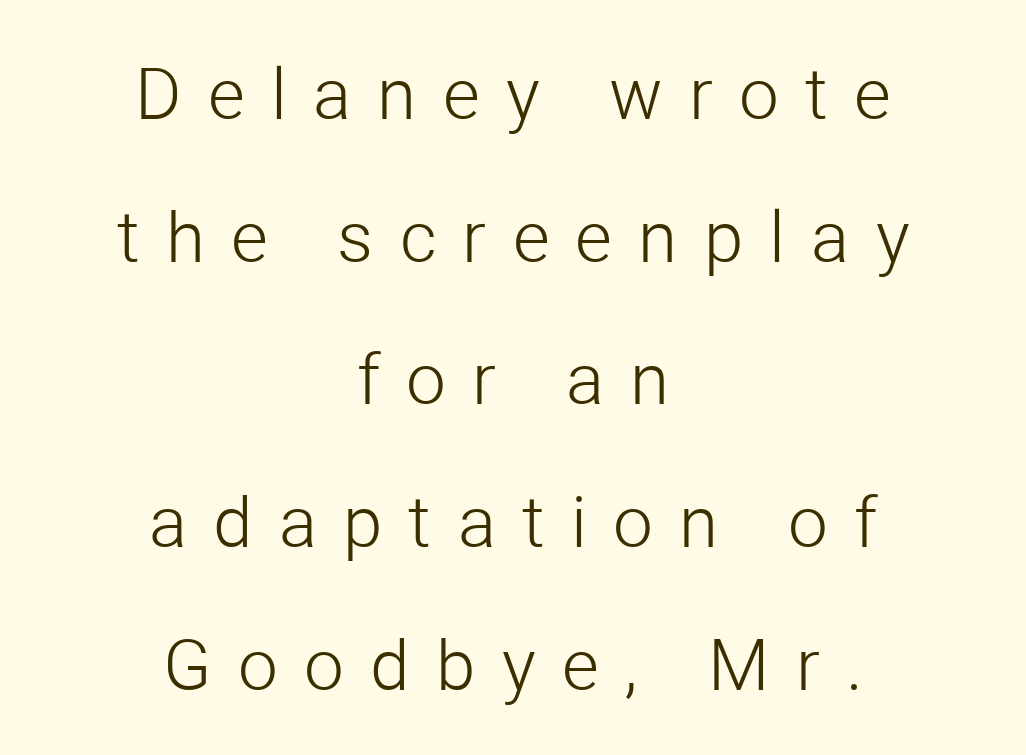
{"serif": "no", "italic": "no", "bold": "no", "weight": "light", "width": "normal", "stroke_contrast": "low", "x_height": "medium", "monospaced": "no", "underline": "no", "align": "center", "line_spacing": "loose", "line_spacing_ratio": 2.01, "letter_spacing": "wide", "letter_spacing_em": 0.37, "glyph_px": 71}
